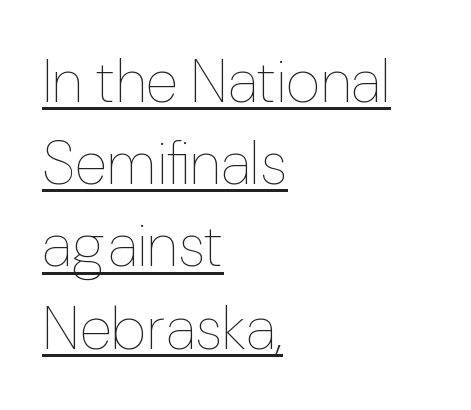
The image shows 60 px thin type, upright; set left-aligned, normal line spacing (1.37x), normal letter spacing, underlined; low stroke contrast and a medium x-height.
